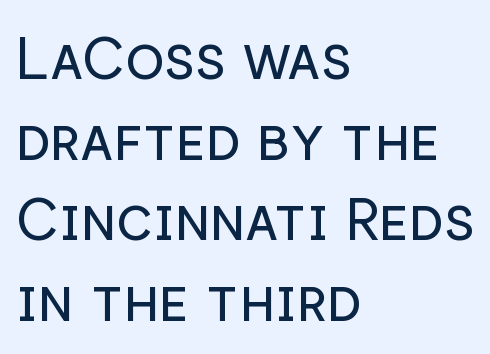
{"serif": "no", "italic": "no", "bold": "no", "weight": "regular", "width": "normal", "stroke_contrast": "low", "x_height": "medium", "monospaced": "no", "underline": "no", "align": "left", "line_spacing": "normal", "line_spacing_ratio": 1.39, "letter_spacing": "normal", "letter_spacing_em": 0.0, "glyph_px": 58}
